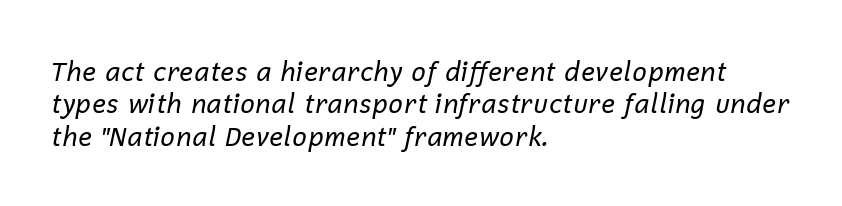
Tracking here is standard; glyphs follow each other at the usual distance. The passage shown is not bold in any degree. Interline gaps are of average width in this sample. It's the slanting kind of type. The lines in this sample share a left origin and differ only in where they stop. The foot of each line stays bare and open.
